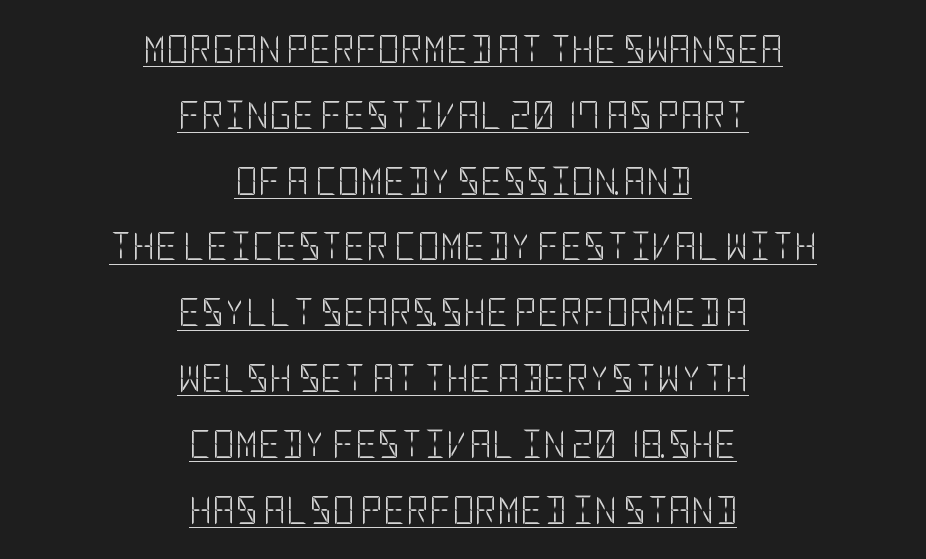
{"serif": "no", "italic": "no", "bold": "no", "weight": "light", "width": "condensed", "stroke_contrast": "low", "x_height": "large", "underline": "yes", "align": "center", "line_spacing": "loose", "line_spacing_ratio": 2.35, "letter_spacing": "normal", "letter_spacing_em": 0.0, "glyph_px": 28}
